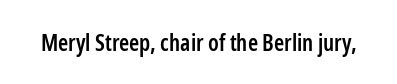
The image shows 23 px text type, upright; set normal letter spacing, not underlined.
